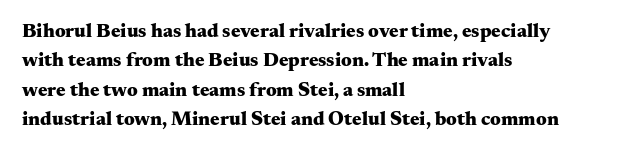
Emphasis by weight is at full strength: bold. The glyphs are unaccompanied by any horizontal stroke below them. Nothing unusual about the tracking: characters are spaced as the font intends. Do the letters lean? They stand straight. Every row of glyphs begins at an identical x-position on the left.
